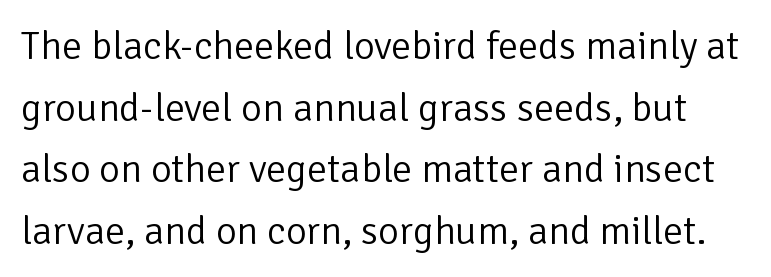
Q: Is the text bold? A: No.
Q: Is the text italic (slanted)? A: No, it is upright.
Q: Is the typeface a serif or a sans-serif typeface? A: Sans-serif.
Q: Is the text underlined? A: No.
Q: Is the spacing between letters normal or unusually wide? A: Normal.
Q: Is the spacing between lines tight, normal or loose? A: Normal.
Q: Width (condensed, normal, or wide)? A: Normal.
Q: Stroke contrast? A: Low.
Q: x-height? A: Medium.
Q: Monospaced? A: No.
